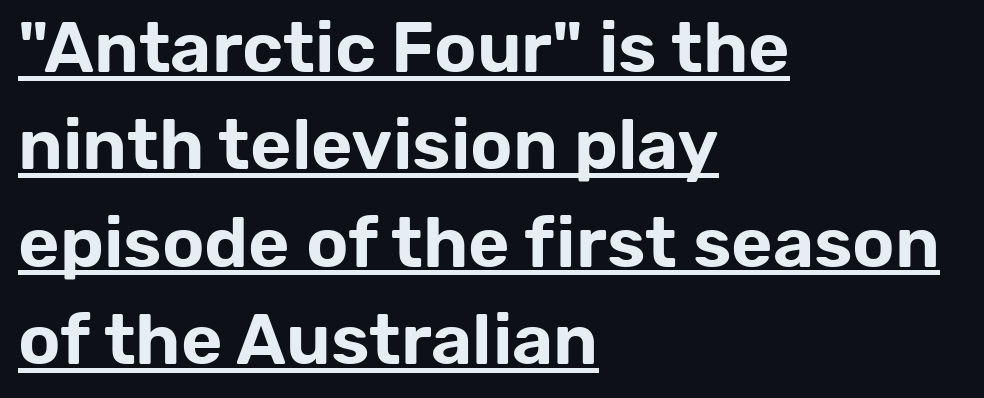
The image shows 71 px sans-serif type, upright; set left-aligned, normal line spacing (1.37x), normal letter spacing, underlined; low stroke contrast and a medium x-height.
